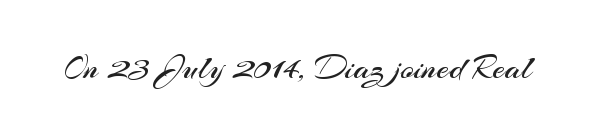
{"serif": "no", "bold": "no", "weight": "regular", "width": "normal", "stroke_contrast": "medium", "x_height": "small", "monospaced": "no", "underline": "no", "letter_spacing": "normal", "letter_spacing_em": 0.0, "glyph_px": 35}
